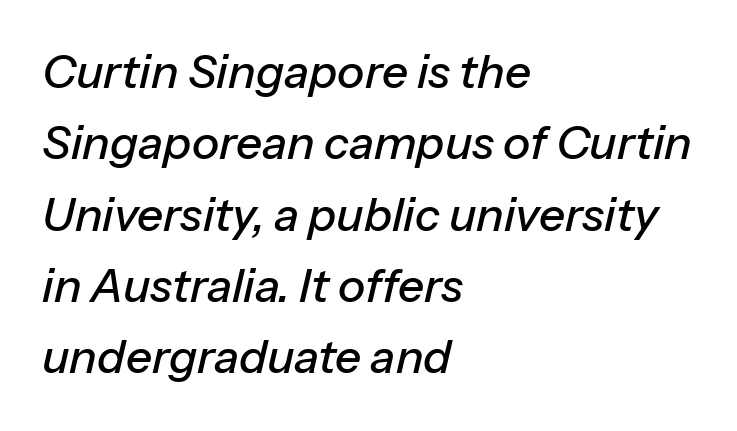
The image shows 46 px text type, italic (leaning right); set left-aligned, normal line spacing (1.55x), normal letter spacing, not underlined; low stroke contrast and a medium x-height.
